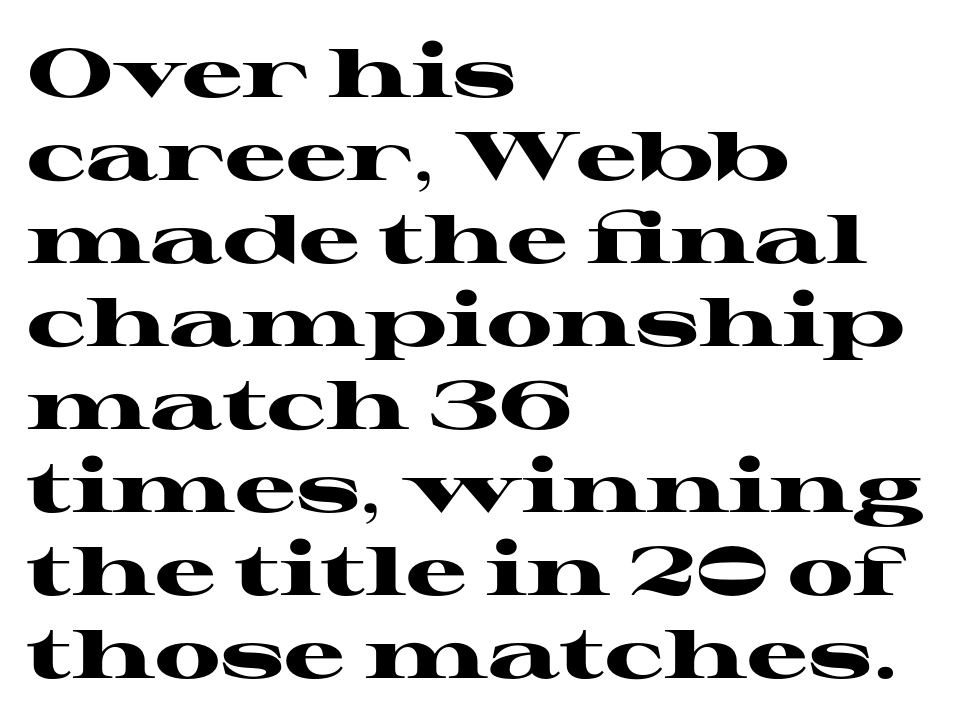
Q: Is the text bold? A: Yes.
Q: Is the text italic (slanted)? A: No, it is upright.
Q: Is the typeface a serif or a sans-serif typeface? A: Serif.
Q: Is the text underlined? A: No.
Q: How is the paragraph aligned? A: Left-aligned.
Q: Is the spacing between letters normal or unusually wide? A: Normal.
Q: Width (condensed, normal, or wide)? A: Wide.
Q: Stroke contrast? A: High.
Q: x-height? A: Medium.
Q: Monospaced? A: No.
